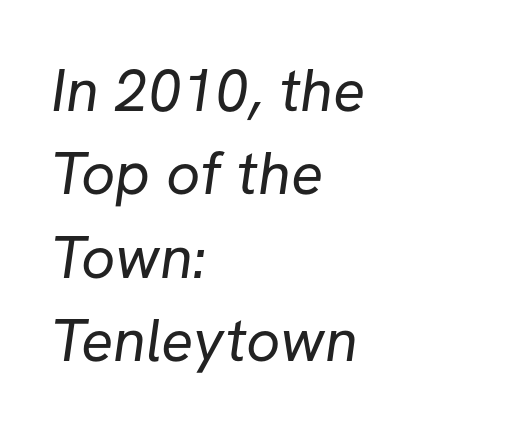
Font category for this specimen: sans-serif. You could not count columns in this text — the font is proportionally spaced. Casual observation: everything's shoved over to the left. The passage shown stacks its lines at a standard gap. Spacing between characters is what you'd get straight out of the box.
